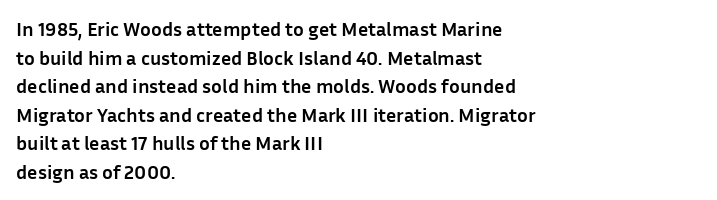
{"italic": "no", "bold": "yes", "underline": "no", "align": "left", "line_spacing": "normal", "line_spacing_ratio": 1.43, "letter_spacing": "normal", "letter_spacing_em": 0.0, "glyph_px": 20}
